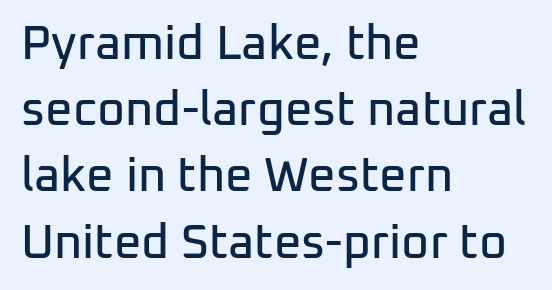
The image shows 48 px sans-serif type, upright; set left-aligned, normal line spacing (1.38x), normal letter spacing, not underlined; low stroke contrast and a medium x-height.
